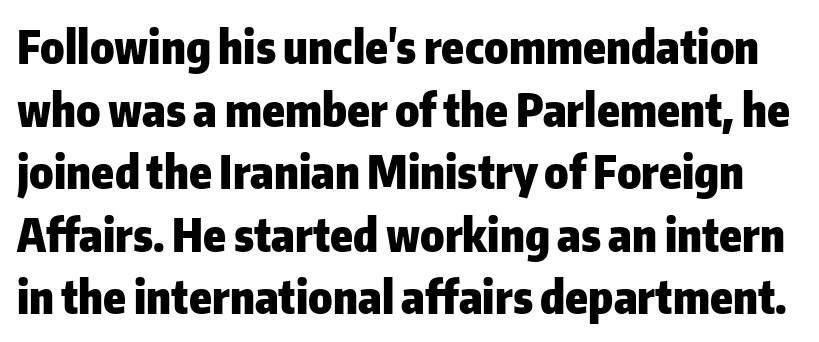
The gaps between neighbouring characters are ordinary and unremarkable. Has an underline been added? It has not. Vertical strokes here are truly vertical. The line-height multiplier appears to be the usual default. Does the type have serifs? No, each stem ends abruptly. In terms of weight, the rendering is a true, heavy bold.
